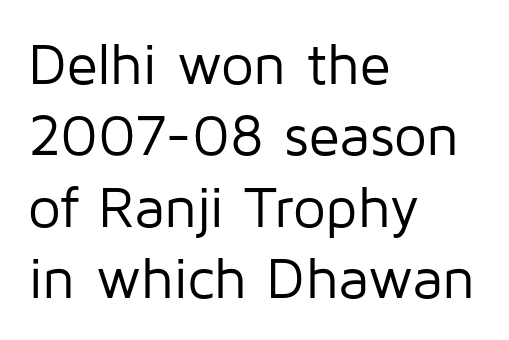
The image shows 58 px regular-weight sans-serif type, upright; set left-aligned, line spacing 1.23x, normal letter spacing, not underlined; low stroke contrast and a medium x-height.
